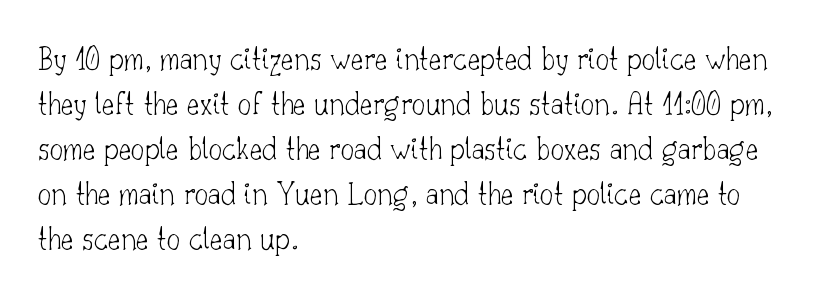
The image shows 34 px thin serif type, upright; set left-aligned, normal line spacing (1.32x), normal letter spacing, not underlined; low stroke contrast and a small x-height.
